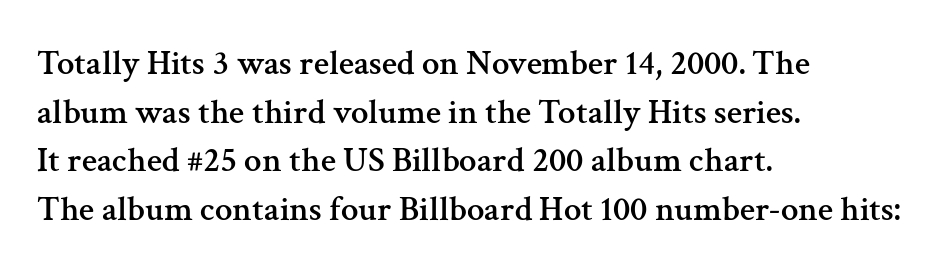
The image shows 35 px serif type, upright; set left-aligned, normal line spacing (1.39x), normal letter spacing, not underlined; medium stroke contrast and a medium x-height.
